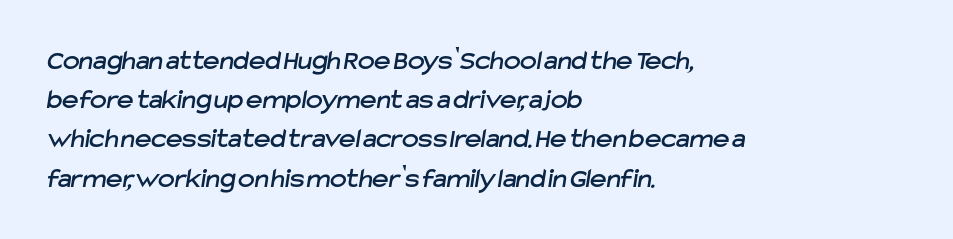
The face used here is a sans, in the tradition of grotesques and geometrics. A typesetter would call this leading conventional body-copy spacing. If you drew a ruler down the left edge, every line would touch it. Note the varied advance widths — an 'i' is clearly narrower than an 'm'. Tracking here is standard; glyphs follow each other at the usual distance. Descender tails drop into unmarked territory.
